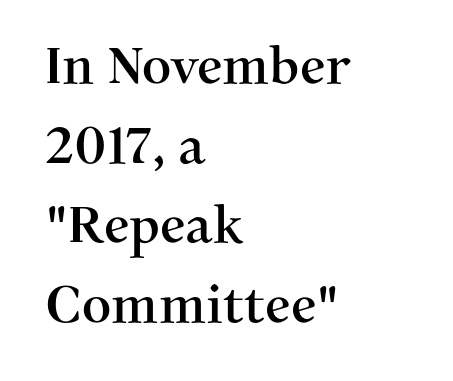
{"serif": "yes", "italic": "no", "width": "normal", "stroke_contrast": "medium", "x_height": "medium", "monospaced": "no", "underline": "no", "align": "left", "line_spacing": "normal", "line_spacing_ratio": 1.56, "letter_spacing": "normal", "letter_spacing_em": 0.0, "glyph_px": 51}
